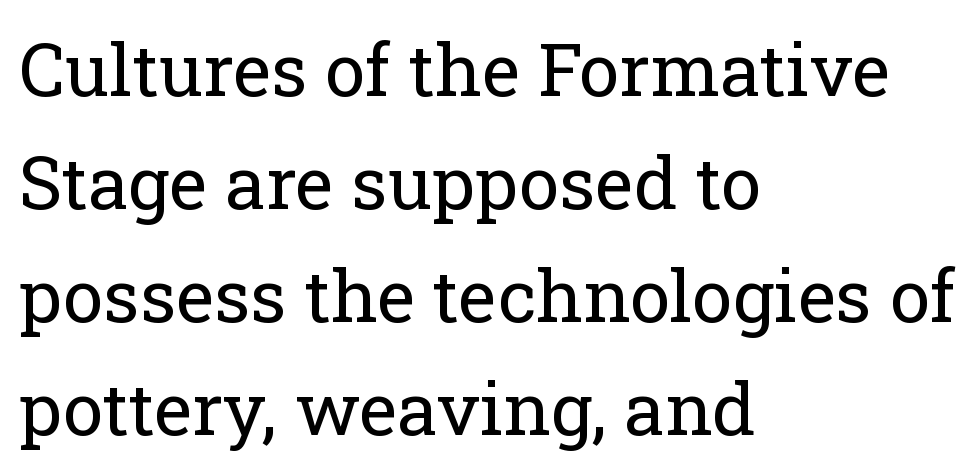
Q: Is the text bold? A: No.
Q: Is the text italic (slanted)? A: No, it is upright.
Q: Is the typeface a serif or a sans-serif typeface? A: Serif.
Q: Is the text underlined? A: No.
Q: How is the paragraph aligned? A: Left-aligned.
Q: Is the spacing between letters normal or unusually wide? A: Normal.
Q: Is the spacing between lines tight, normal or loose? A: Normal.
Q: Width (condensed, normal, or wide)? A: Normal.
Q: Stroke contrast? A: Low.
Q: x-height? A: Medium.
Q: Monospaced? A: No.
